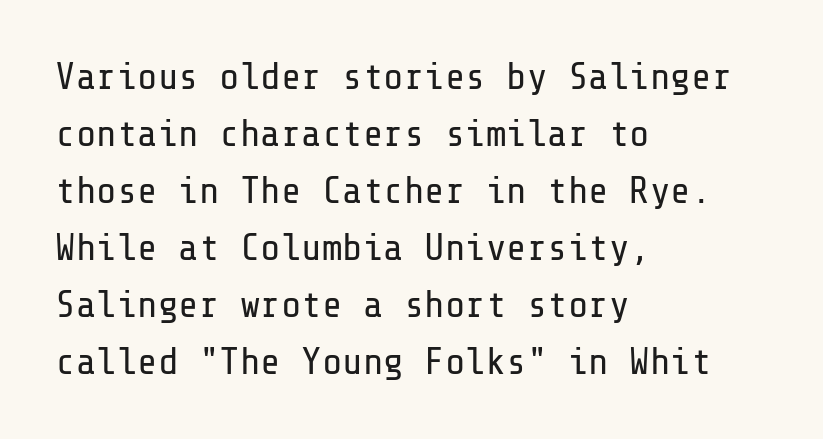
Q: Is the text bold? A: No.
Q: Is the text italic (slanted)? A: No, it is upright.
Q: Is the typeface a serif or a sans-serif typeface? A: Sans-serif.
Q: Is the text underlined? A: No.
Q: How is the paragraph aligned? A: Left-aligned.
Q: Is the spacing between letters normal or unusually wide? A: Normal.
Q: Is the spacing between lines tight, normal or loose? A: Normal.
Q: Width (condensed, normal, or wide)? A: Normal.
Q: Stroke contrast? A: Low.
Q: x-height? A: Medium.
